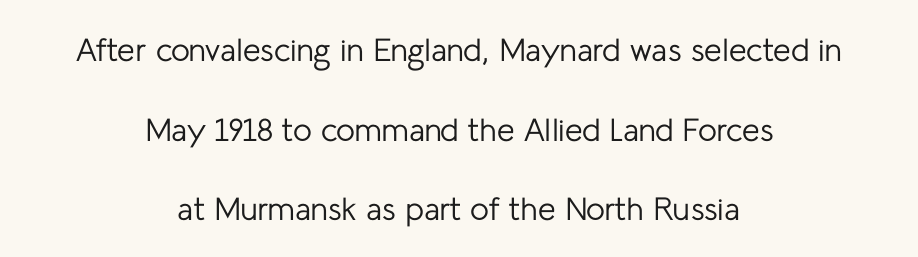
Q: Is the text bold? A: No.
Q: Is the text italic (slanted)? A: No, it is upright.
Q: Is the typeface a serif or a sans-serif typeface? A: Sans-serif.
Q: Is the text underlined? A: No.
Q: How is the paragraph aligned? A: Centered.
Q: Is the spacing between letters normal or unusually wide? A: Normal.
Q: Is the spacing between lines tight, normal or loose? A: Loose.
Q: Width (condensed, normal, or wide)? A: Normal.
Q: Stroke contrast? A: Low.
Q: x-height? A: Medium.
Q: Monospaced? A: No.
